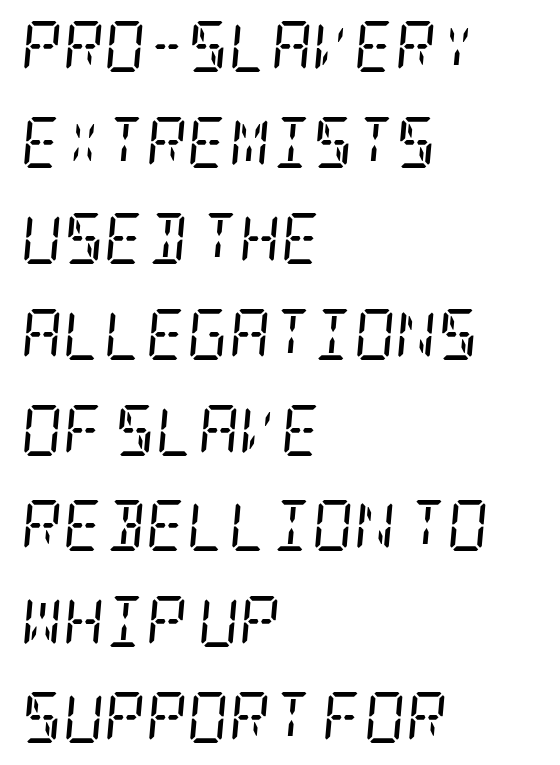
Q: Is the text bold? A: No.
Q: Is the text italic (slanted)? A: Yes, it leans right by about 5 degrees.
Q: Is the typeface a serif or a sans-serif typeface? A: Serif.
Q: Is the text underlined? A: No.
Q: How is the paragraph aligned? A: Left-aligned.
Q: Is the spacing between letters normal or unusually wide? A: Normal.
Q: Width (condensed, normal, or wide)? A: Condensed.
Q: Stroke contrast? A: Low.
Q: x-height? A: Large.
